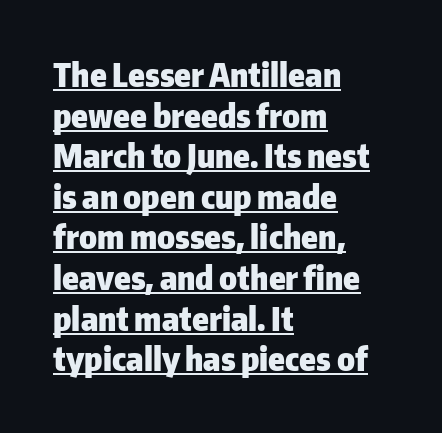
The image shows 33 px heavy sans-serif type, upright; set left-aligned, line spacing 1.23x, normal letter spacing, underlined; low stroke contrast and a medium x-height.
